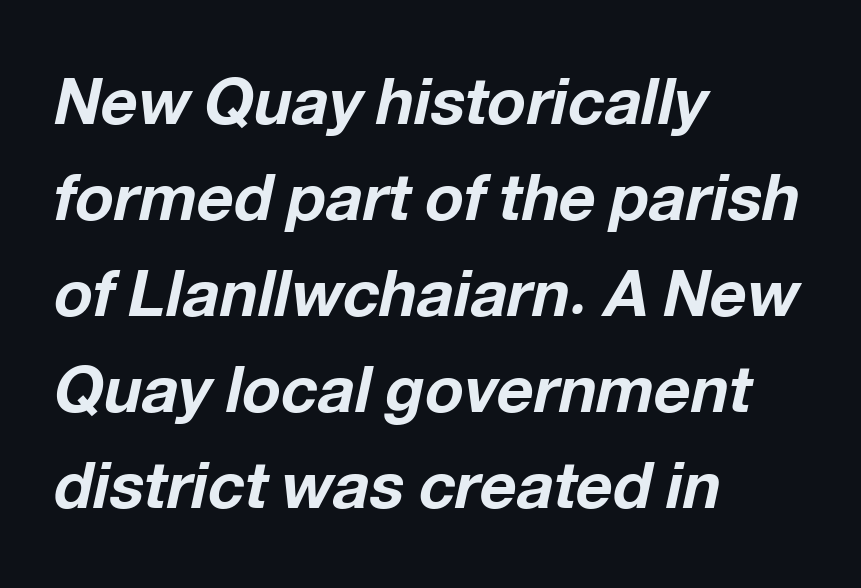
The image shows 64 px bold type, italic (leaning right); set left-aligned, normal line spacing (1.5x), normal letter spacing, not underlined; low stroke contrast and a medium x-height.
